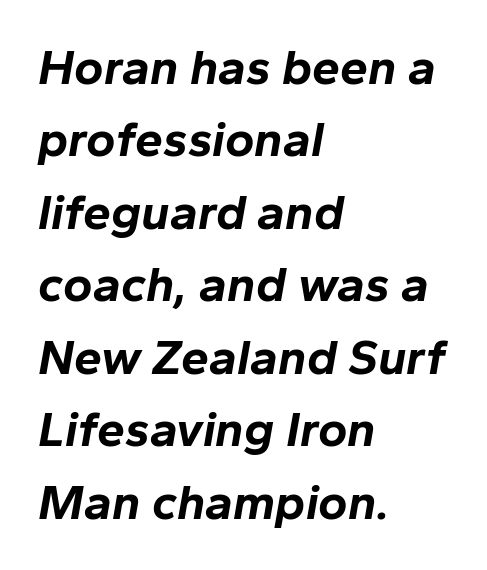
{"italic": "yes", "lean": "right", "slant_degrees": 10, "bold": "yes", "weight": "bold", "width": "normal", "stroke_contrast": "low", "x_height": "medium", "monospaced": "no", "underline": "no", "align": "left", "line_spacing": "normal", "line_spacing_ratio": 1.45, "letter_spacing": "normal", "letter_spacing_em": 0.0, "glyph_px": 50}
